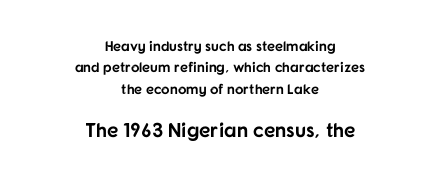
One glance says typical: line gaps are just what's usual. In terms of letterspacing, this is plain default setting. Bigger letters appear in the bottom chunk; the top chunk is reduced. No word sits above an underline. The rendering positions every line midway between the sides.
